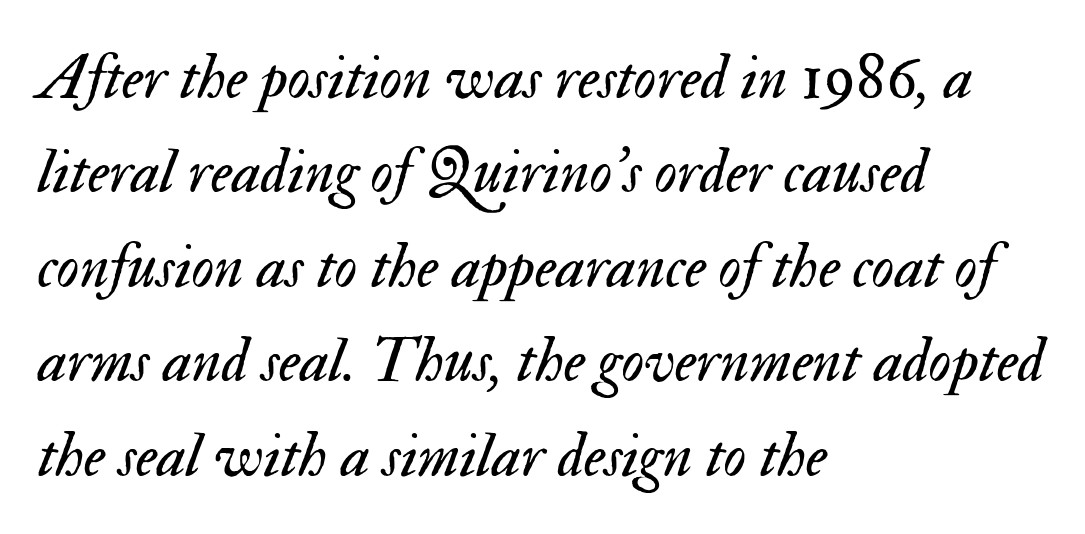
{"italic": "yes", "lean": "right", "slant_degrees": 17, "bold": "no", "weight": "regular", "width": "normal", "stroke_contrast": "medium", "x_height": "small", "monospaced": "no", "underline": "no", "align": "left", "line_spacing": "normal", "line_spacing_ratio": 1.5, "letter_spacing": "normal", "letter_spacing_em": 0.0, "glyph_px": 63}
